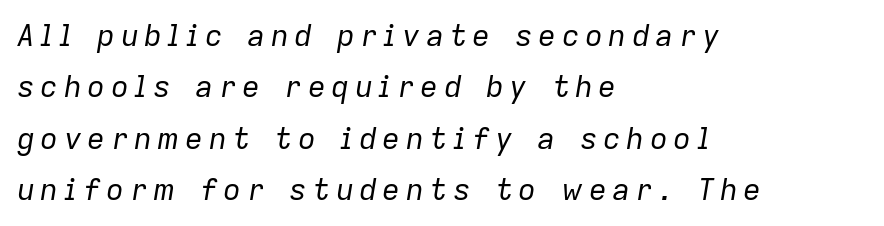
The area under the type is left untouched. The typography opts for an oblique posture over an upright one. The setting favours the left margin, as ordinary paragraphs usually do. Caption: face not bold, strokes unweighted.
